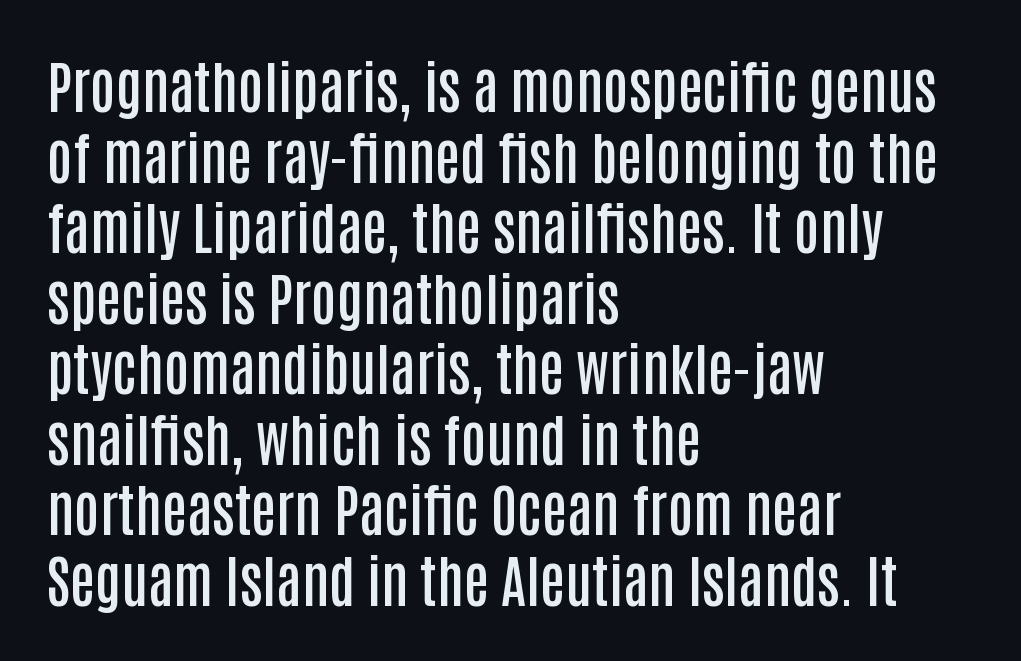
The specimen omits any rule beneath the text block's lines. There is no visible air inserted between adjacent glyphs. A student would call this left alignment; a typographer would say flush left, rag right. Vertical spacing — default. Do the characters align in a grid? No, the font is proportional. Nope, not italic — everything's standing straight.
